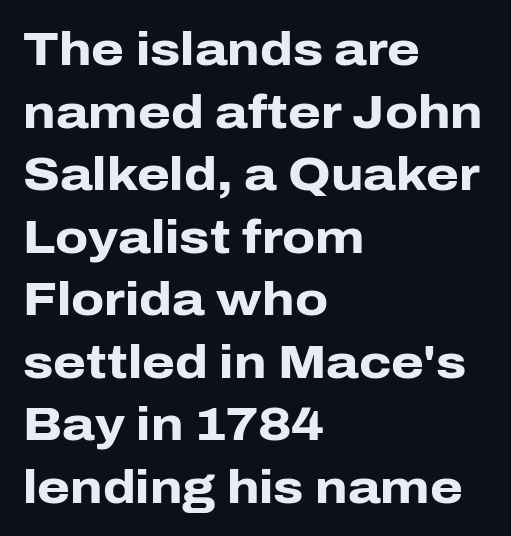
{"serif": "no", "italic": "no", "bold": "yes", "weight": "heavy", "width": "normal", "stroke_contrast": "low", "x_height": "medium", "monospaced": "no", "underline": "no", "align": "left", "line_spacing": "normal", "line_spacing_ratio": 1.33, "letter_spacing": "normal", "letter_spacing_em": 0.0, "glyph_px": 47}
